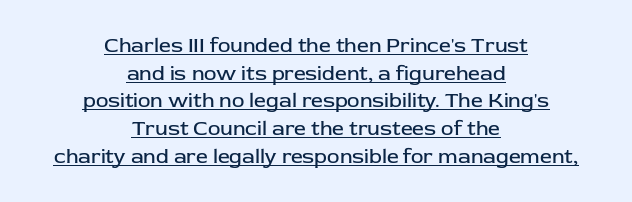
Q: Is the text bold? A: No.
Q: Is the text italic (slanted)? A: No, it is upright.
Q: Is the text underlined? A: Yes.
Q: How is the paragraph aligned? A: Centered.
Q: Is the spacing between letters normal or unusually wide? A: Normal.
Q: Is the spacing between lines tight, normal or loose? A: Normal.
